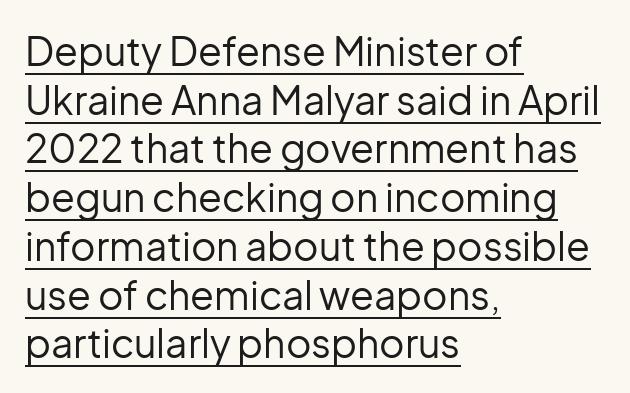
Q: Is the text bold? A: No.
Q: Is the text italic (slanted)? A: No, it is upright.
Q: Is the typeface a serif or a sans-serif typeface? A: Sans-serif.
Q: Is the text underlined? A: Yes.
Q: How is the paragraph aligned? A: Left-aligned.
Q: Is the spacing between letters normal or unusually wide? A: Normal.
Q: Is the spacing between lines tight, normal or loose? A: Normal.
Q: Width (condensed, normal, or wide)? A: Normal.
Q: Stroke contrast? A: Low.
Q: x-height? A: Medium.
Q: Monospaced? A: No.
